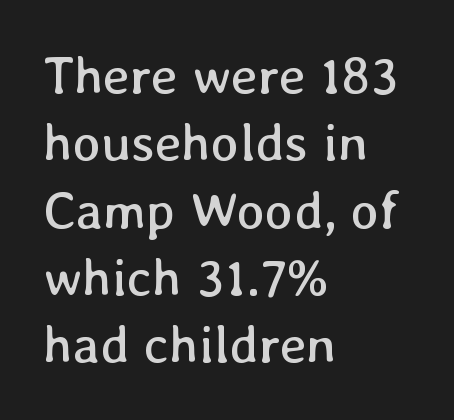
{"italic": "no", "bold": "no", "weight": "regular", "width": "normal", "stroke_contrast": "low", "x_height": "medium", "monospaced": "no", "underline": "no", "align": "left", "line_spacing": "normal", "line_spacing_ratio": 1.27, "letter_spacing": "normal", "letter_spacing_em": 0.0, "glyph_px": 53}
